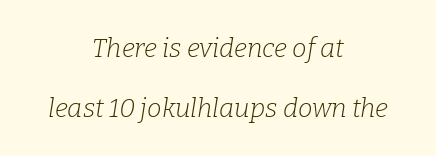
{"italic": "yes", "lean": "right", "slant_degrees": 9, "bold": "no", "underline": "no", "align": "center", "line_spacing": "loose", "line_spacing_ratio": 2.3, "letter_spacing": "normal", "letter_spacing_em": 0.0, "glyph_px": 26}
